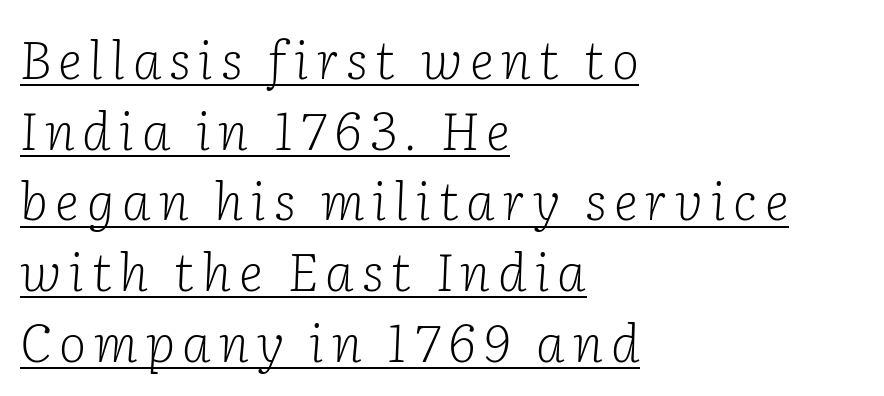
This block has exactly the height ordinary leading produces. Summary of weight: not heavy and not bold. Is this a sans? No — the strokes have serifs. Notice how a bar underscores the lettering throughout. In terms of posture, this sample is oblique. Think of a printed novel: that variable character pitch is what you see here.
